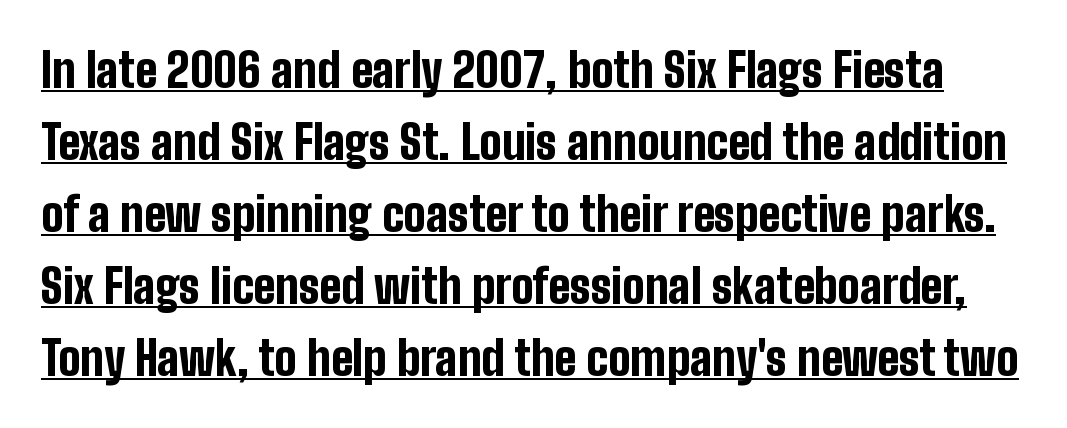
Q: Is the text bold? A: Yes.
Q: Is the text italic (slanted)? A: No, it is upright.
Q: Is the typeface a serif or a sans-serif typeface? A: Sans-serif.
Q: Is the text underlined? A: Yes.
Q: Is the spacing between letters normal or unusually wide? A: Normal.
Q: Is the spacing between lines tight, normal or loose? A: Normal.
Q: Width (condensed, normal, or wide)? A: Condensed.
Q: Stroke contrast? A: Low.
Q: x-height? A: Medium.
Q: Monospaced? A: No.
